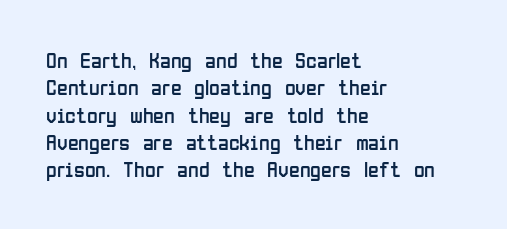
{"italic": "no", "bold": "no", "underline": "no", "align": "left", "line_spacing_ratio": 1.24, "letter_spacing": "normal", "letter_spacing_em": 0.0, "glyph_px": 22}
